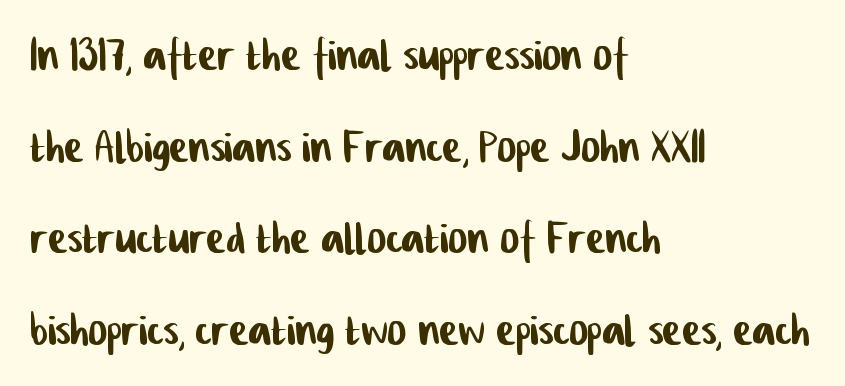
Q: Is the typeface a serif or a sans-serif typeface? A: Sans-serif.
Q: Is the text underlined? A: No.
Q: How is the paragraph aligned? A: Left-aligned.
Q: Is the spacing between letters normal or unusually wide? A: Normal.
Q: Is the spacing between lines tight, normal or loose? A: Normal.
Q: Width (condensed, normal, or wide)? A: Condensed.
Q: Stroke contrast? A: Low.
Q: x-height? A: Medium.
Q: Monospaced? A: No.
